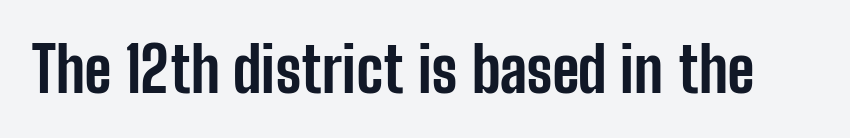
{"serif": "no", "italic": "no", "bold": "yes", "weight": "bold", "width": "condensed", "stroke_contrast": "low", "x_height": "medium", "monospaced": "no", "underline": "no", "letter_spacing": "normal", "letter_spacing_em": 0.0, "glyph_px": 62}
